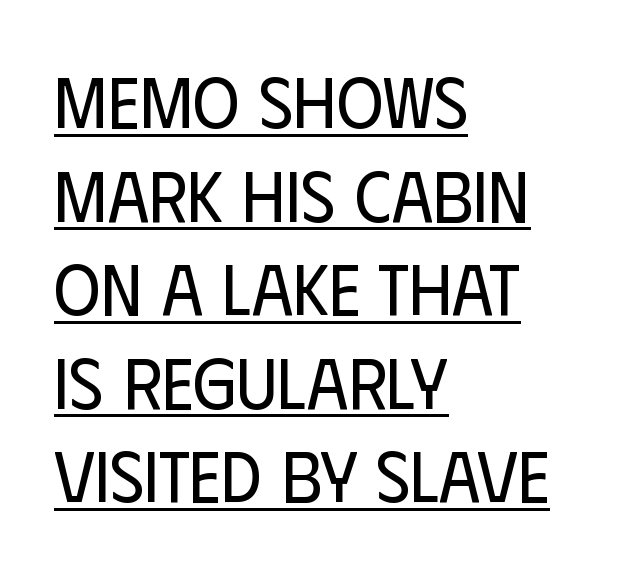
Is this a heavy cut? Hardly; it is regular or lighter. This rendering uses left alignment, leaving the right contour irregular. The gaps between neighbouring characters are ordinary and unremarkable. If you drew a line through each stem, it would be perfectly vertical. Serifs: no, the terminals of the letterforms are clean. A baseline rule has been typeset under these characters.
